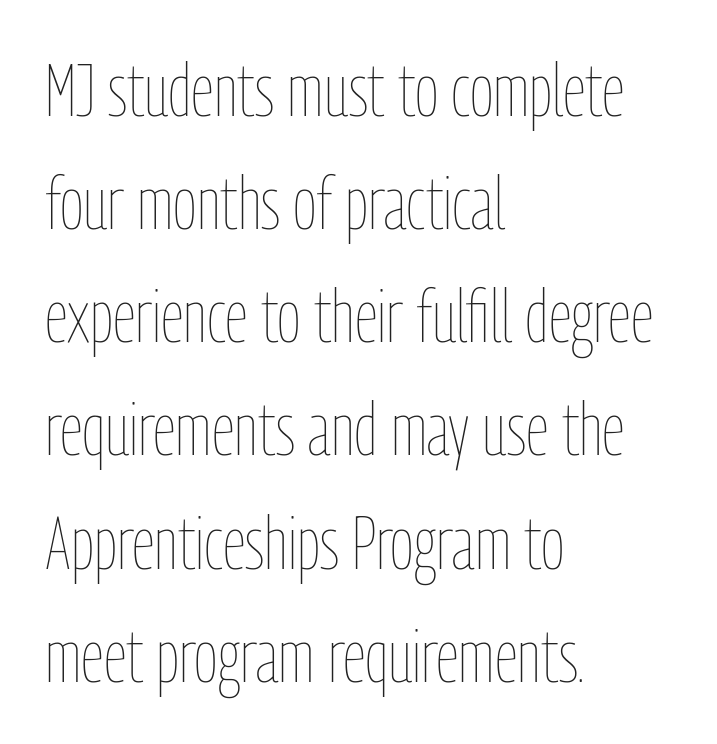
The image shows 73 px thin, condensed type, upright; set left-aligned, normal line spacing (1.55x), normal letter spacing, not underlined; low stroke contrast and a medium x-height.
